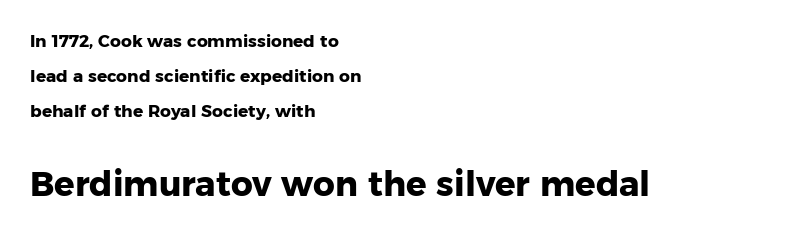
The face used here is proportionally spaced, like ordinary book or web type. Size hierarchy here favors the trailing block over the leading one. If you measured baseline to baseline, you'd find a long distance. You'd pick this weight for a headline — it's a proper bold. The tracking reads as untouched default to a designer's eye. In CSS terms this would be text-align: left.
